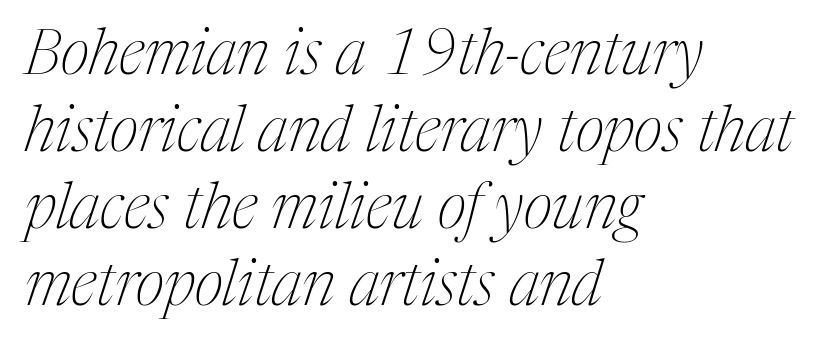
These lines are composed in type with serifs. A typesetter would call this proportional, since set widths differ per character. Slanted lettering throughout. Has an underline been added? It has not. How are the letters spaced? Ordinarily, with no added tracking.
